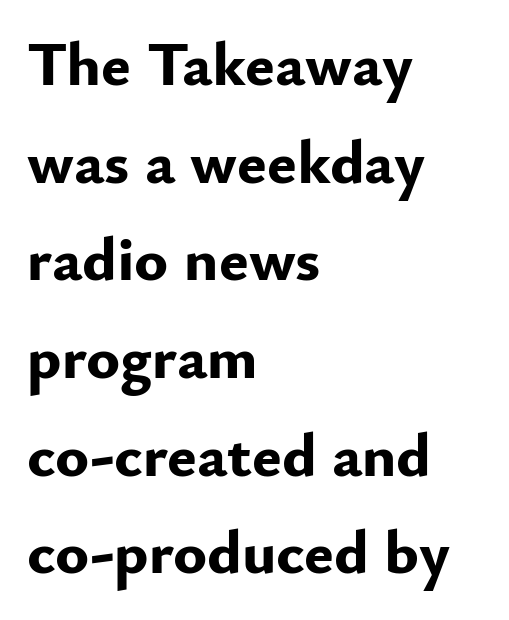
Q: Is the text bold? A: Yes.
Q: Is the text italic (slanted)? A: No, it is upright.
Q: Is the typeface a serif or a sans-serif typeface? A: Sans-serif.
Q: Is the text underlined? A: No.
Q: How is the paragraph aligned? A: Left-aligned.
Q: Is the spacing between letters normal or unusually wide? A: Normal.
Q: Is the spacing between lines tight, normal or loose? A: Normal.
Q: Width (condensed, normal, or wide)? A: Normal.
Q: Stroke contrast? A: Low.
Q: x-height? A: Small.
Q: Monospaced? A: No.
